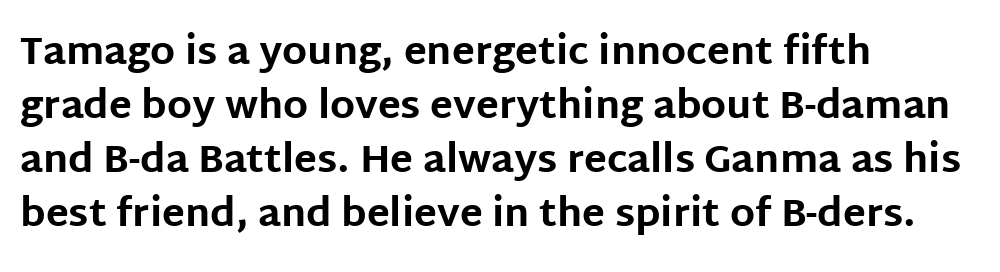
{"serif": "no", "italic": "no", "bold": "yes", "weight": "bold", "width": "normal", "stroke_contrast": "low", "x_height": "large", "monospaced": "no", "underline": "no", "align": "left", "line_spacing": "normal", "line_spacing_ratio": 1.42, "letter_spacing": "normal", "letter_spacing_em": 0.0, "glyph_px": 38}
